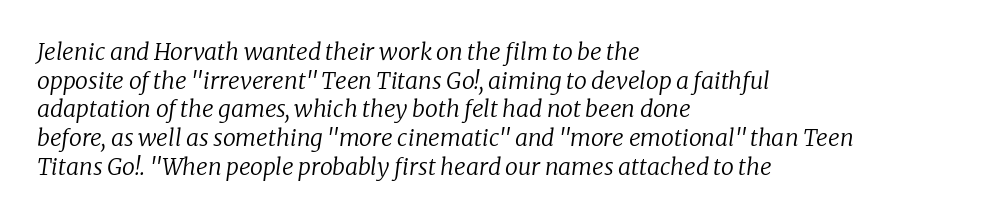
{"italic": "yes", "lean": "right", "slant_degrees": 8, "bold": "no", "underline": "no", "align": "left", "line_spacing": "normal", "line_spacing_ratio": 1.25, "letter_spacing": "normal", "letter_spacing_em": 0.0, "glyph_px": 23}
